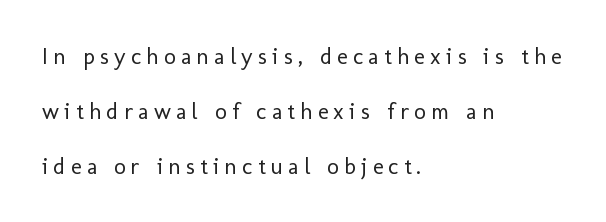
In CSS terms this would be text-align: left. Designer's note — italics off, roman on. Characters follow at a spacing far wider than the type designer built in. The font is comparable to plain body text, perhaps lighter. A great deal of white space separates one row of letters from the next. Each row of text sits above clean, open space.
